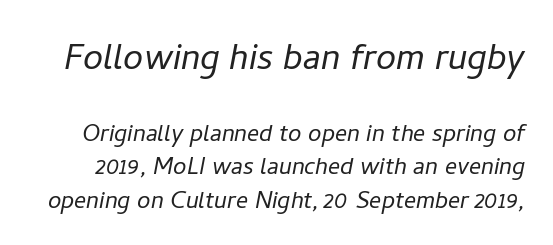
{"italic": "yes", "lean": "right", "slant_degrees": 11, "bold": "no", "weight": "light", "width": "normal", "stroke_contrast": "low", "x_height": "medium", "monospaced": "no", "underline": "no", "line_spacing": "tight", "line_spacing_ratio": 1.11, "letter_spacing": "normal", "letter_spacing_em": 0.0, "larger_block": "first", "size_ratio": 1.5, "glyph_px": 45}
